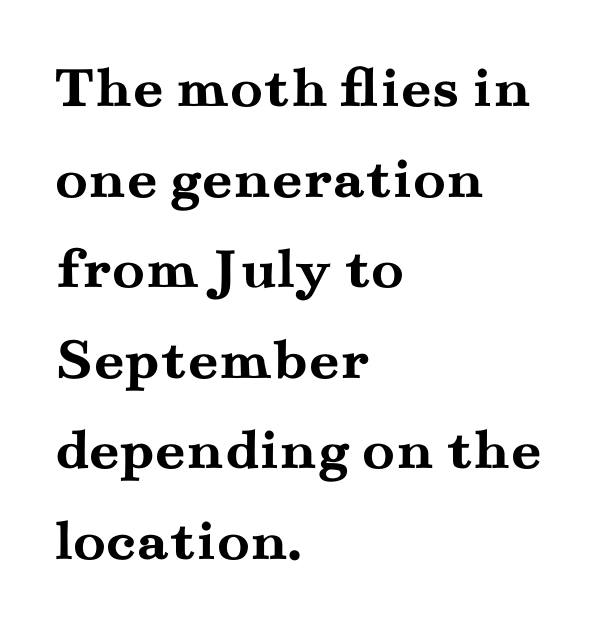
{"serif": "yes", "italic": "no", "bold": "yes", "weight": "semibold", "width": "wide", "stroke_contrast": "medium", "x_height": "small", "monospaced": "no", "underline": "no", "align": "left", "line_spacing": "normal", "line_spacing_ratio": 1.51, "letter_spacing": "normal", "letter_spacing_em": 0.0, "glyph_px": 60}
